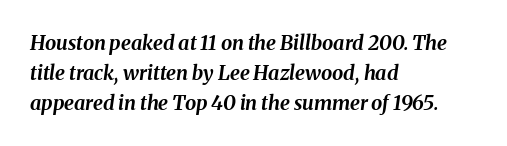
The image shows 20 px bold type, italic (leaning right); set left-aligned, normal line spacing (1.5x), normal letter spacing, not underlined.
